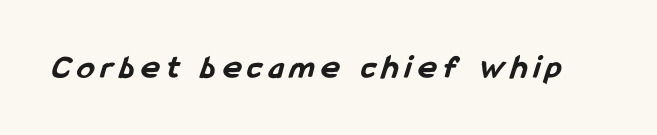
{"serif": "no", "bold": "yes", "weight": "bold", "width": "condensed", "stroke_contrast": "low", "x_height": "medium", "monospaced": "no", "underline": "no", "letter_spacing": "wide", "letter_spacing_em": 0.21, "glyph_px": 34}
